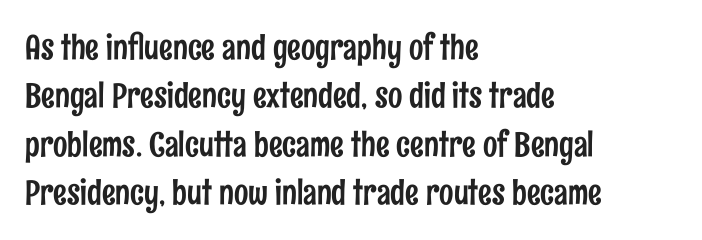
Q: Is the text italic (slanted)? A: No, it is upright.
Q: Is the typeface a serif or a sans-serif typeface? A: Sans-serif.
Q: Is the text underlined? A: No.
Q: How is the paragraph aligned? A: Left-aligned.
Q: Is the spacing between letters normal or unusually wide? A: Normal.
Q: Is the spacing between lines tight, normal or loose? A: Normal.
Q: Width (condensed, normal, or wide)? A: Condensed.
Q: Stroke contrast? A: Low.
Q: x-height? A: Medium.
Q: Monospaced? A: No.
